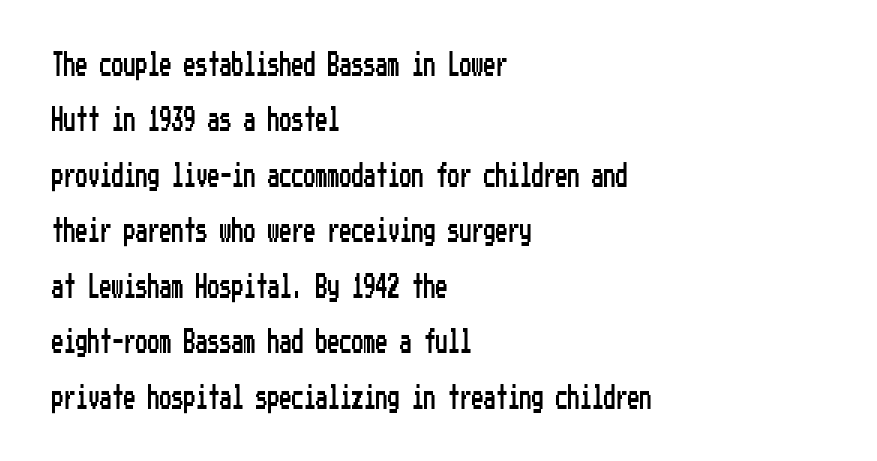
{"italic": "no", "underline": "no", "align": "left", "line_spacing": "loose", "line_spacing_ratio": 2.31, "letter_spacing": "normal", "letter_spacing_em": 0.0, "glyph_px": 24}
